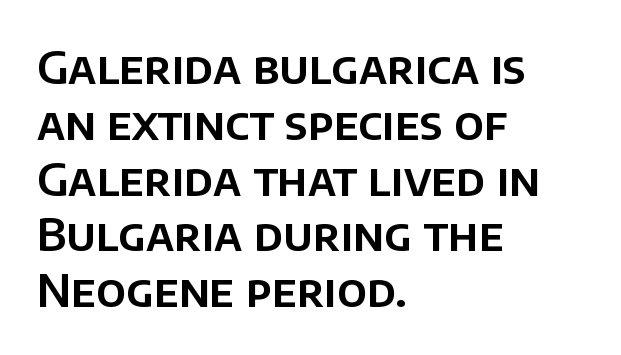
Posture: straight, roman, zero tilt. There is no visible air inserted between adjacent glyphs. Is this a sans? Yes — the strokes have no serifs. Each line starts at the same left margin while the right side varies.
